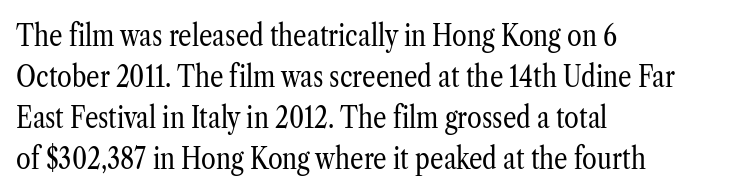
This rendering uses left alignment, leaving the right contour irregular. The string is rendered with underlining switched off. A typesetter would call this leading conventional body-copy spacing. Here the designer chose a conventional face with non-uniform glyph widths.
